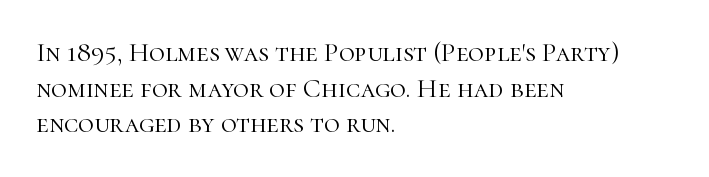
{"italic": "no", "bold": "no", "underline": "no", "align": "left", "line_spacing": "normal", "line_spacing_ratio": 1.32, "letter_spacing": "normal", "letter_spacing_em": 0.0, "glyph_px": 27}
